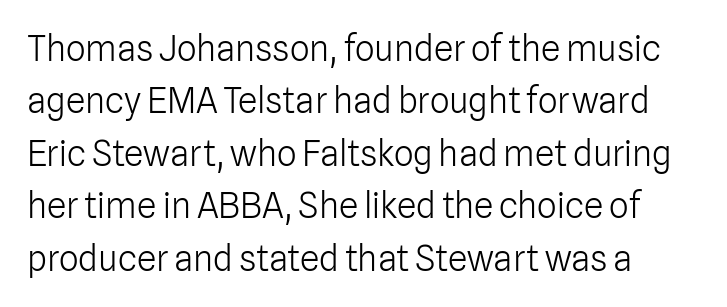
Q: Is the text bold? A: No.
Q: Is the text italic (slanted)? A: No, it is upright.
Q: Is the typeface a serif or a sans-serif typeface? A: Sans-serif.
Q: Is the text underlined? A: No.
Q: How is the paragraph aligned? A: Left-aligned.
Q: Is the spacing between letters normal or unusually wide? A: Normal.
Q: Is the spacing between lines tight, normal or loose? A: Normal.
Q: Width (condensed, normal, or wide)? A: Normal.
Q: Stroke contrast? A: Low.
Q: x-height? A: Medium.
Q: Monospaced? A: No.
